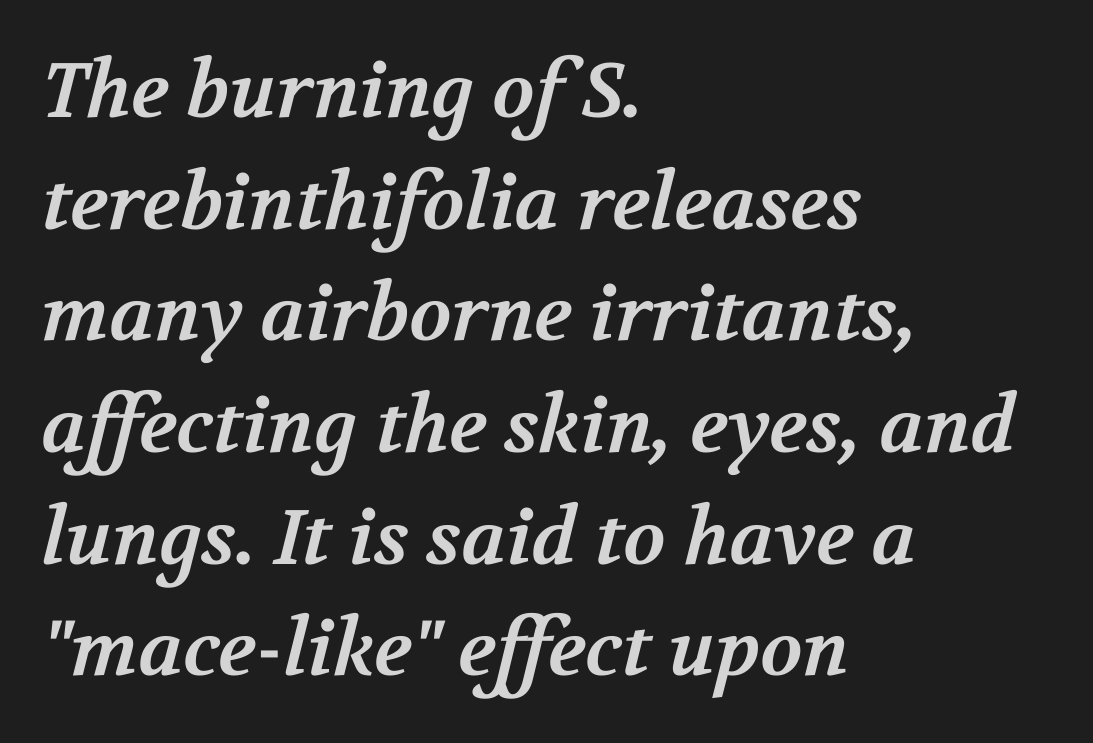
Q: Is the text bold? A: Yes.
Q: Is the typeface a serif or a sans-serif typeface? A: Serif.
Q: Is the text underlined? A: No.
Q: How is the paragraph aligned? A: Left-aligned.
Q: Is the spacing between letters normal or unusually wide? A: Normal.
Q: Is the spacing between lines tight, normal or loose? A: Normal.
Q: Width (condensed, normal, or wide)? A: Normal.
Q: Stroke contrast? A: Medium.
Q: x-height? A: Medium.
Q: Monospaced? A: No.
